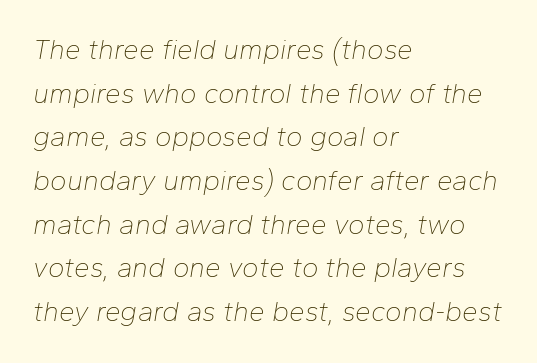
Q: Is the text bold? A: No.
Q: Is the text italic (slanted)? A: Yes, it leans right by about 10 degrees.
Q: Is the text underlined? A: No.
Q: How is the paragraph aligned? A: Left-aligned.
Q: Is the spacing between letters normal or unusually wide? A: Normal.
Q: Is the spacing between lines tight, normal or loose? A: Normal.
Q: Width (condensed, normal, or wide)? A: Normal.
Q: Stroke contrast? A: Low.
Q: x-height? A: Medium.
Q: Monospaced? A: No.
